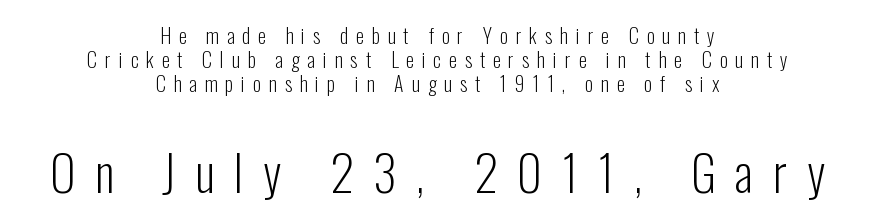
{"serif": "no", "italic": "no", "bold": "no", "weight": "light", "width": "condensed", "stroke_contrast": "low", "x_height": "medium", "monospaced": "no", "underline": "no", "align": "center", "line_spacing_ratio": 1.2, "letter_spacing": "wide", "letter_spacing_em": 0.4, "larger_block": "second", "size_ratio": 2.45, "glyph_px": 49}
